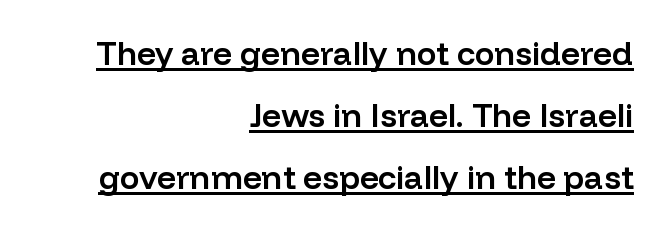
Every letter is mildly thick-stroked: semibold rather than bold. Students, note that the glyphs here touch the page at normal intervals. A flush-right, rag-left setting is used for this passage. Check the space under the baseline: a stroke is drawn there.
